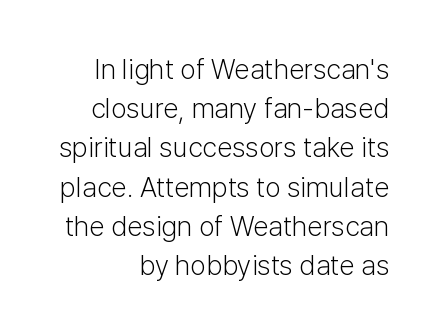
Q: Is the text bold? A: No.
Q: Is the text italic (slanted)? A: No, it is upright.
Q: Is the typeface a serif or a sans-serif typeface? A: Sans-serif.
Q: Is the text underlined? A: No.
Q: How is the paragraph aligned? A: Right-aligned.
Q: Is the spacing between letters normal or unusually wide? A: Normal.
Q: Is the spacing between lines tight, normal or loose? A: Normal.
Q: Width (condensed, normal, or wide)? A: Normal.
Q: Stroke contrast? A: Low.
Q: x-height? A: Medium.
Q: Monospaced? A: No.
